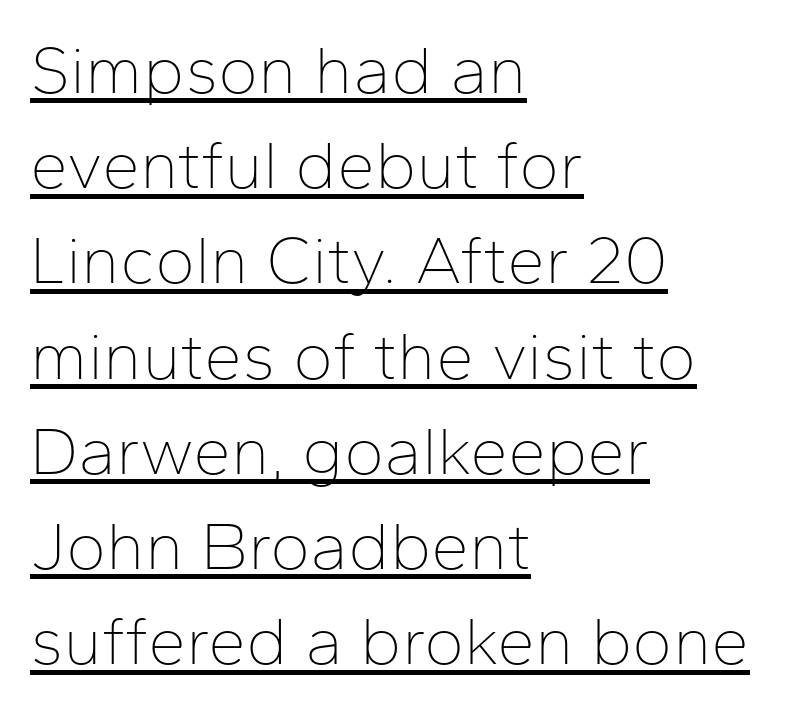
Serif or sans? Sans — the stroke terminals are bare. The strokes carry an ordinary text weight at most. Spacing verdict: proportional, widths tailored to each character. Normally led — the rows are evenly, conventionally spaced. The axis of the letterforms is exactly vertical. Line beginnings align vertically; line endings do not.
